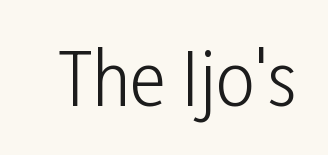
On a weight scale, this lands at 450 or below. In terms of posture, this sample is upright. Tracking value appears to be zero — textbook default spacing. Typographically, this falls in the sans-serif category. Glance below the letters and you will spot only blank space. Do the characters align in a grid? No, the font is proportional.
